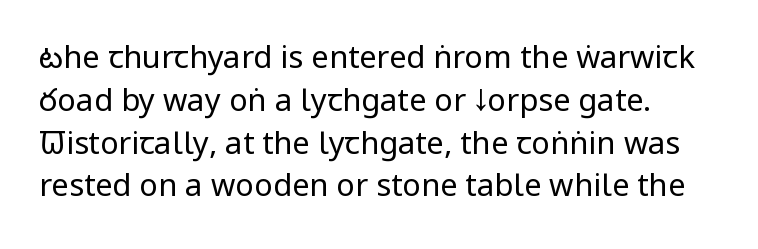
Letter spacing: default. Do the letters lean? They stand straight. The leading is moderate, giving the passage an even texture. Type without underlining.
